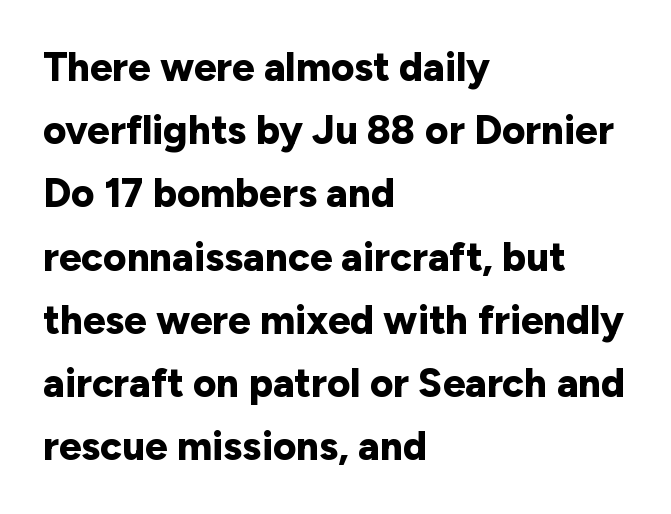
Q: Is the text bold? A: Yes.
Q: Is the text italic (slanted)? A: No, it is upright.
Q: Is the typeface a serif or a sans-serif typeface? A: Sans-serif.
Q: Is the text underlined? A: No.
Q: How is the paragraph aligned? A: Left-aligned.
Q: Is the spacing between letters normal or unusually wide? A: Normal.
Q: Is the spacing between lines tight, normal or loose? A: Normal.
Q: Width (condensed, normal, or wide)? A: Normal.
Q: Stroke contrast? A: Low.
Q: x-height? A: Medium.
Q: Monospaced? A: No.
